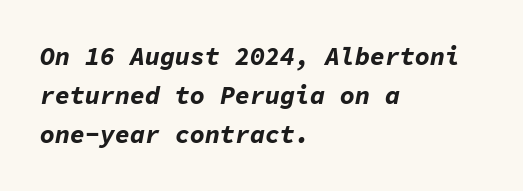
{"italic": "yes", "lean": "right", "slant_degrees": 11, "bold": "yes", "underline": "no", "align": "left", "line_spacing": "normal", "line_spacing_ratio": 1.57, "letter_spacing": "normal", "letter_spacing_em": 0.0, "glyph_px": 25}
